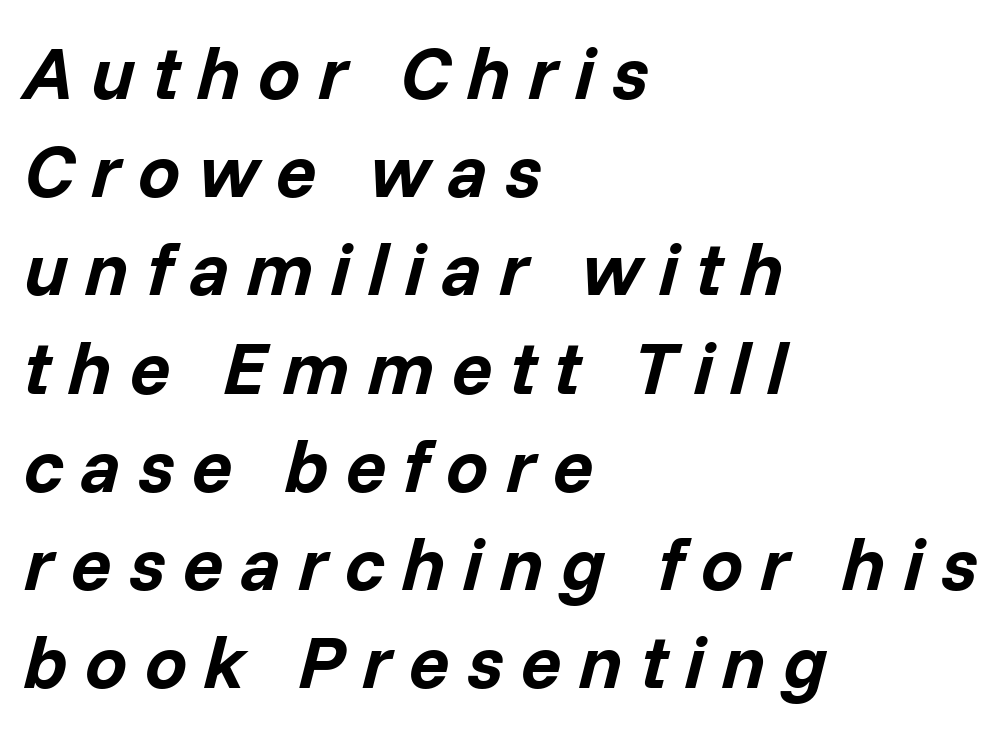
{"italic": "yes", "lean": "right", "slant_degrees": 14, "bold": "yes", "weight": "bold", "width": "normal", "stroke_contrast": "low", "x_height": "medium", "monospaced": "no", "underline": "no", "align": "left", "line_spacing": "normal", "line_spacing_ratio": 1.31, "letter_spacing": "wide", "letter_spacing_em": 0.23, "glyph_px": 75}
